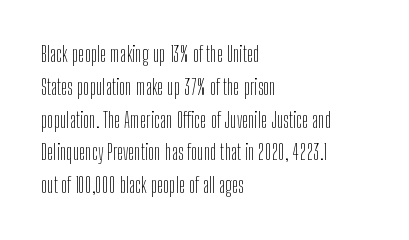
Q: Is the text bold? A: No.
Q: Is the text italic (slanted)? A: No, it is upright.
Q: Is the text underlined? A: No.
Q: How is the paragraph aligned? A: Left-aligned.
Q: Is the spacing between letters normal or unusually wide? A: Normal.
Q: Is the spacing between lines tight, normal or loose? A: Normal.
